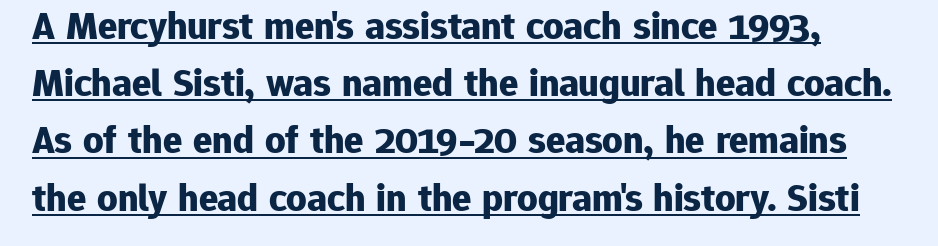
The image shows 40 px bold sans-serif type, upright; set normal line spacing (1.43x), normal letter spacing, underlined; low stroke contrast and a medium x-height.
